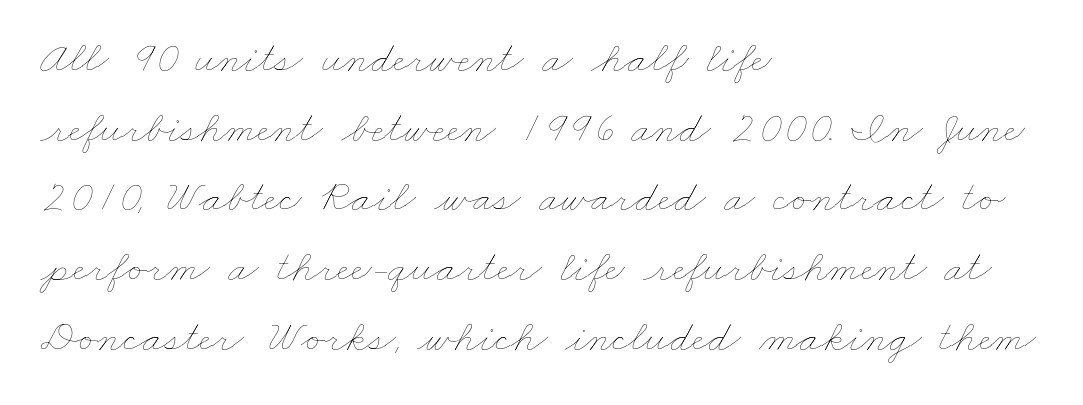
Q: Is the text bold? A: No.
Q: Is the text underlined? A: No.
Q: How is the paragraph aligned? A: Left-aligned.
Q: Is the spacing between letters normal or unusually wide? A: Normal.
Q: Is the spacing between lines tight, normal or loose? A: Normal.
Q: Width (condensed, normal, or wide)? A: Wide.
Q: Stroke contrast? A: Low.
Q: x-height? A: Small.
Q: Monospaced? A: No.
